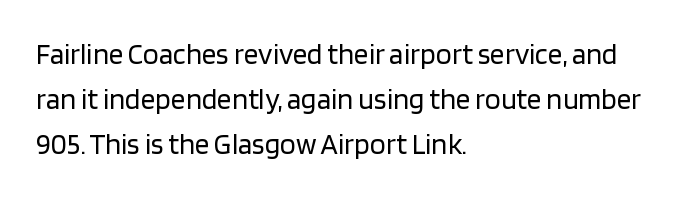
Nope, not italic — everything's standing straight. Stroke terminals: plain, sans-serif. The passage is arranged the way most books set body copy — flush left. Bold? No — there's no thickening of the strokes. Default kerning and tracking; the words read as compact shapes.
